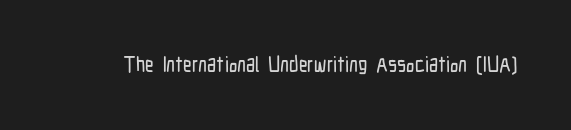
{"italic": "no", "underline": "no", "letter_spacing": "normal", "letter_spacing_em": 0.0, "glyph_px": 21}
